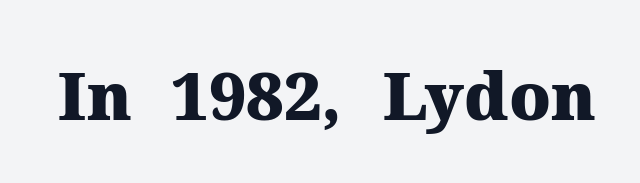
Q: Is the text bold? A: Yes.
Q: Is the text italic (slanted)? A: No, it is upright.
Q: Is the typeface a serif or a sans-serif typeface? A: Serif.
Q: Is the text underlined? A: No.
Q: Is the spacing between letters normal or unusually wide? A: Normal.
Q: Width (condensed, normal, or wide)? A: Normal.
Q: Stroke contrast? A: Medium.
Q: x-height? A: Medium.
Q: Monospaced? A: No.
